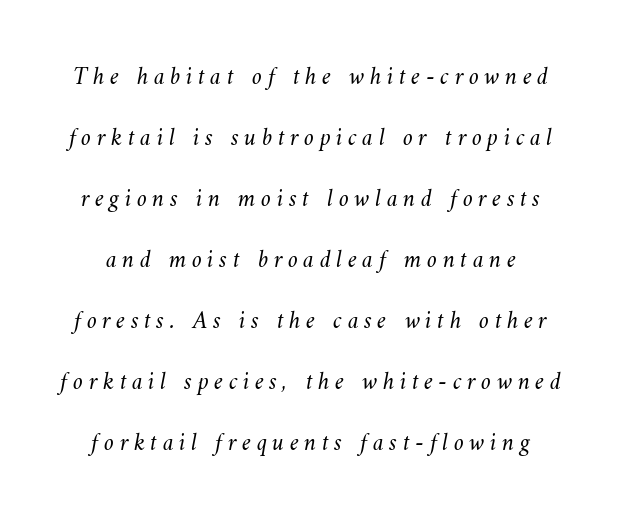
Horizontal bands of white between lines are thick stripes. Underline: absent. Glyph-to-glyph distance is far greater than everyday printed text. Stems and bowls with no extra thickness — not bold.
